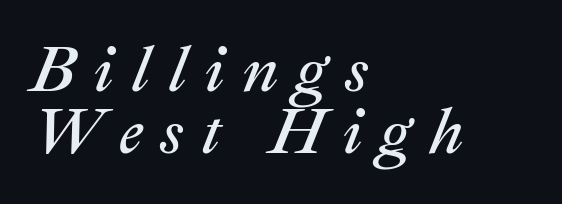
{"italic": "yes", "lean": "right", "slant_degrees": 22, "bold": "no", "weight": "regular", "width": "normal", "stroke_contrast": "medium", "x_height": "medium", "monospaced": "no", "underline": "no", "align": "left", "line_spacing": "tight", "line_spacing_ratio": 0.97, "letter_spacing": "wide", "letter_spacing_em": 0.27, "glyph_px": 64}
